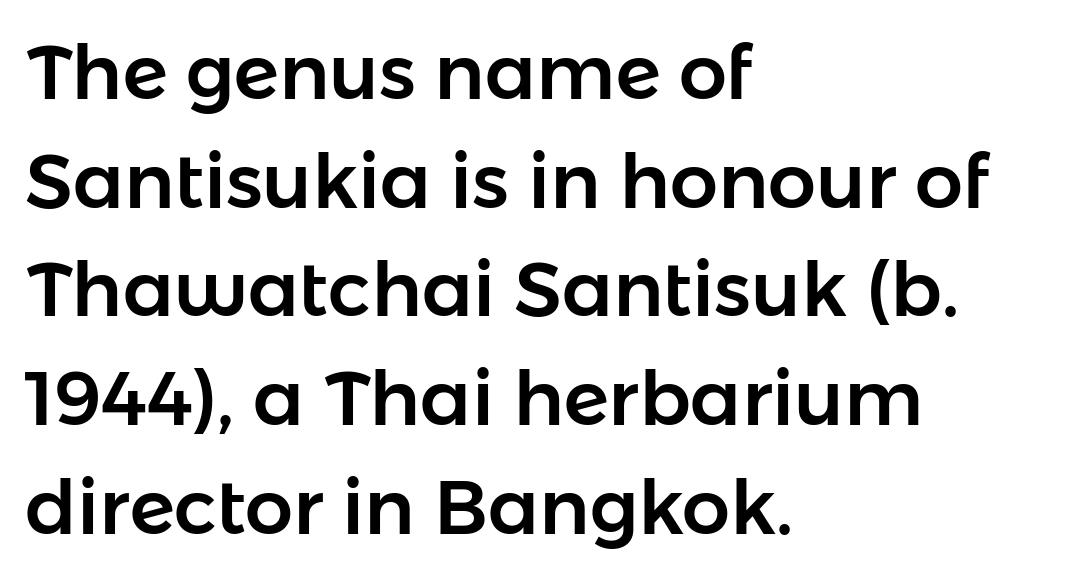
The image shows 76 px sans-serif type, upright; set left-aligned, normal line spacing (1.43x), normal letter spacing, not underlined; low stroke contrast and a medium x-height.
